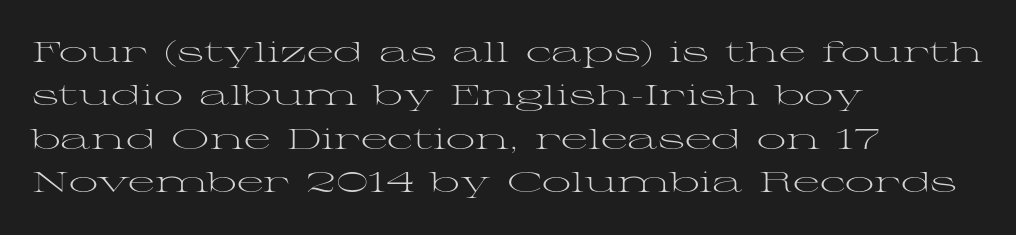
Q: Is the text bold? A: No.
Q: Is the text italic (slanted)? A: No, it is upright.
Q: Is the typeface a serif or a sans-serif typeface? A: Serif.
Q: Is the text underlined? A: No.
Q: How is the paragraph aligned? A: Left-aligned.
Q: Is the spacing between letters normal or unusually wide? A: Normal.
Q: Is the spacing between lines tight, normal or loose? A: Normal.
Q: Width (condensed, normal, or wide)? A: Wide.
Q: Stroke contrast? A: Medium.
Q: x-height? A: Medium.
Q: Monospaced? A: No.
